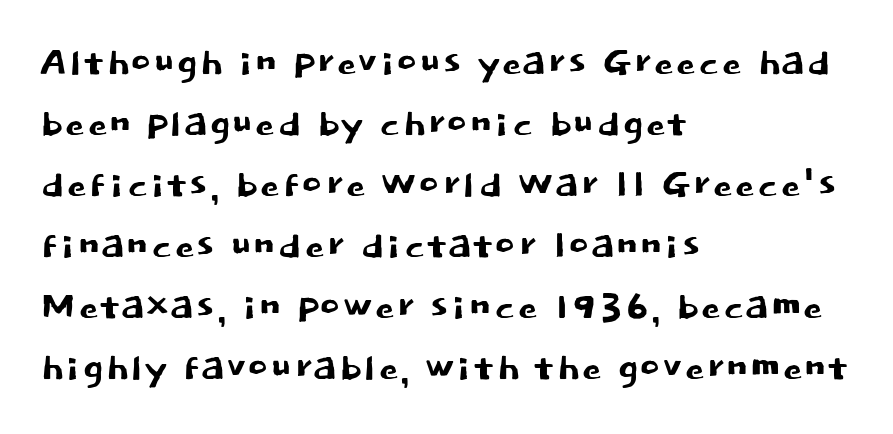
The image shows 50 px sans-serif type, upright; set left-aligned, line spacing 1.22x, normal letter spacing, not underlined; low stroke contrast and a large x-height.
